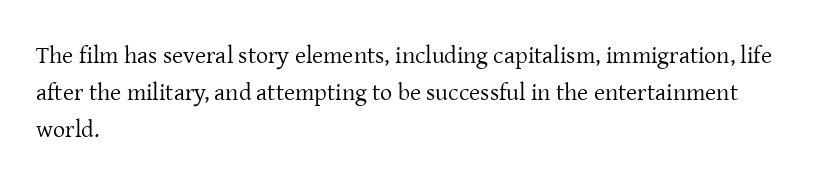
Q: Is the text bold? A: No.
Q: Is the text italic (slanted)? A: No, it is upright.
Q: Is the text underlined? A: No.
Q: How is the paragraph aligned? A: Left-aligned.
Q: Is the spacing between letters normal or unusually wide? A: Normal.
Q: Is the spacing between lines tight, normal or loose? A: Normal.
